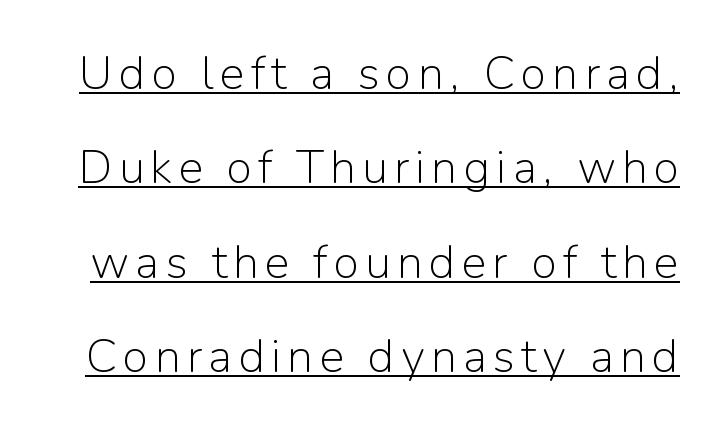
{"serif": "no", "italic": "no", "bold": "no", "weight": "light", "width": "normal", "stroke_contrast": "low", "x_height": "medium", "monospaced": "no", "underline": "yes", "line_spacing": "loose", "line_spacing_ratio": 2.01, "glyph_px": 47}
